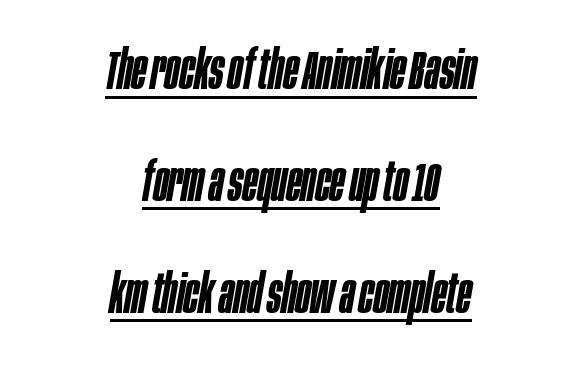
{"italic": "yes", "lean": "right", "slant_degrees": 10, "bold": "semi", "weight": "semibold", "width": "condensed", "stroke_contrast": "low", "x_height": "large", "monospaced": "no", "underline": "yes", "align": "center", "line_spacing": "loose", "line_spacing_ratio": 2.07, "letter_spacing": "normal", "letter_spacing_em": 0.0, "glyph_px": 54}
